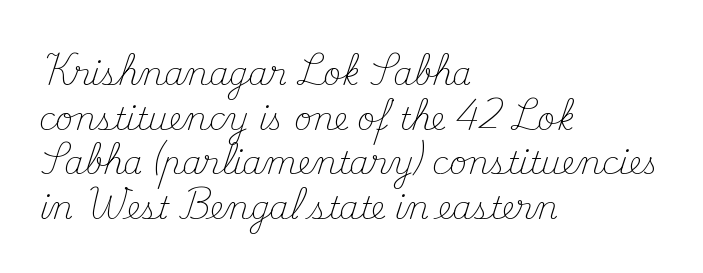
The image shows 31 px light serif type; set left-aligned, normal line spacing (1.44x), normal letter spacing, not underlined; medium stroke contrast and a small x-height.
